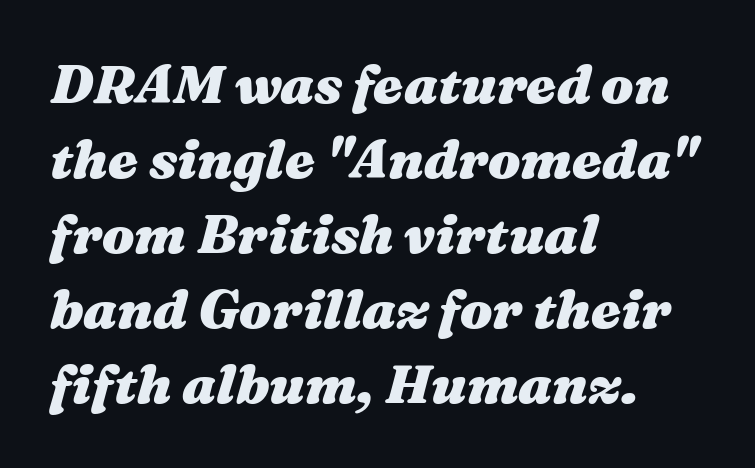
Chunky letters — that's bold for sure. The leading is moderate, giving the passage an even texture. The rendering uses natural spacing where letterforms have individual widths. Italic: yes, the glyphs are oblique.
